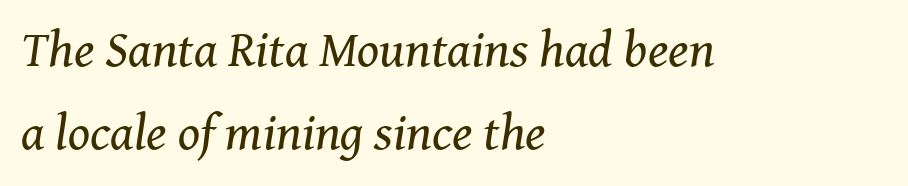
Old-style or modern, the face here clearly has serifs. Each row of text sits above clean, open space. Evenly set lines give the paragraph a standard silhouette. Is this a fixed-width face? No — the glyphs have proportional, varying widths.
